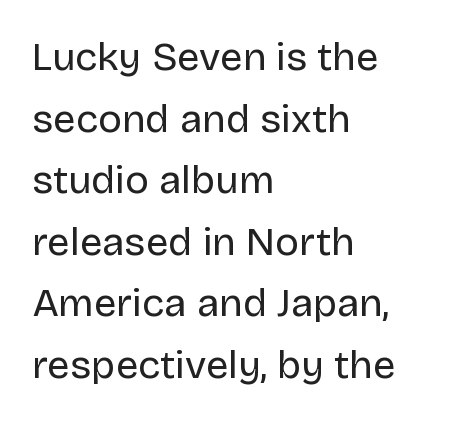
The designer went with a sans here, leaving each stem footless. Honestly, the letter spacing is just normal — you wouldn't notice it. The rendering anchors every line to the left-hand side. Think standard paragraph weight, or any step lighter than that.
